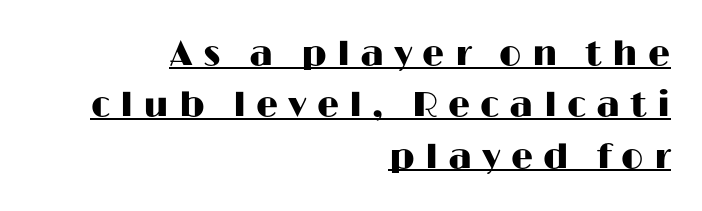
Q: Is the text italic (slanted)? A: No, it is upright.
Q: Is the typeface a serif or a sans-serif typeface? A: Sans-serif.
Q: Is the text underlined? A: Yes.
Q: How is the paragraph aligned? A: Right-aligned.
Q: Is the spacing between letters normal or unusually wide? A: Unusually wide.
Q: Is the spacing between lines tight, normal or loose? A: Normal.
Q: Width (condensed, normal, or wide)? A: Wide.
Q: Stroke contrast? A: High.
Q: x-height? A: Medium.
Q: Monospaced? A: No.
